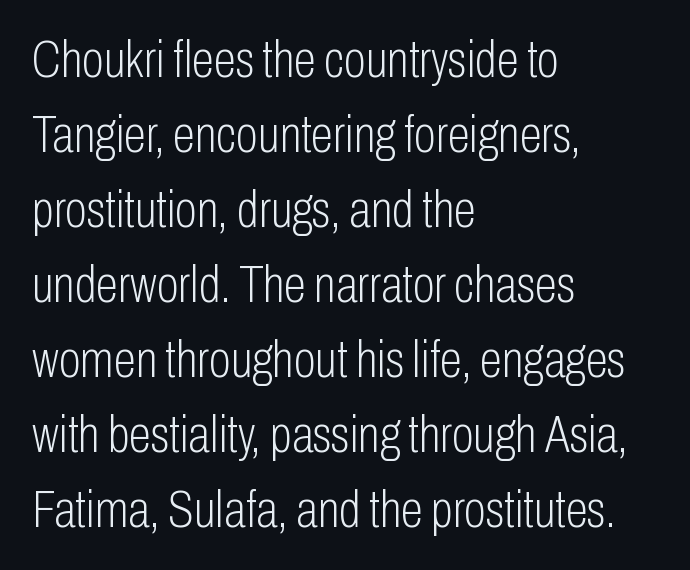
Q: Is the text bold? A: No.
Q: Is the text italic (slanted)? A: No, it is upright.
Q: Is the typeface a serif or a sans-serif typeface? A: Sans-serif.
Q: Is the text underlined? A: No.
Q: How is the paragraph aligned? A: Left-aligned.
Q: Is the spacing between letters normal or unusually wide? A: Normal.
Q: Is the spacing between lines tight, normal or loose? A: Normal.
Q: Width (condensed, normal, or wide)? A: Condensed.
Q: Stroke contrast? A: Low.
Q: x-height? A: Medium.
Q: Monospaced? A: No.
